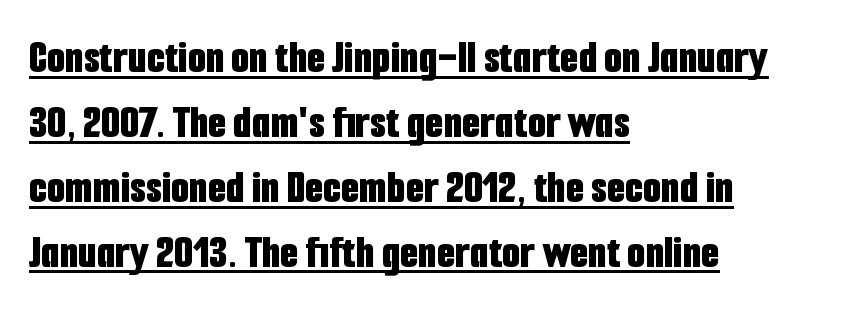
Q: Is the text bold? A: Yes.
Q: Is the text italic (slanted)? A: No, it is upright.
Q: Is the typeface a serif or a sans-serif typeface? A: Sans-serif.
Q: Is the text underlined? A: Yes.
Q: How is the paragraph aligned? A: Left-aligned.
Q: Is the spacing between letters normal or unusually wide? A: Normal.
Q: Is the spacing between lines tight, normal or loose? A: Normal.
Q: Width (condensed, normal, or wide)? A: Condensed.
Q: Stroke contrast? A: Low.
Q: x-height? A: Medium.
Q: Monospaced? A: No.
